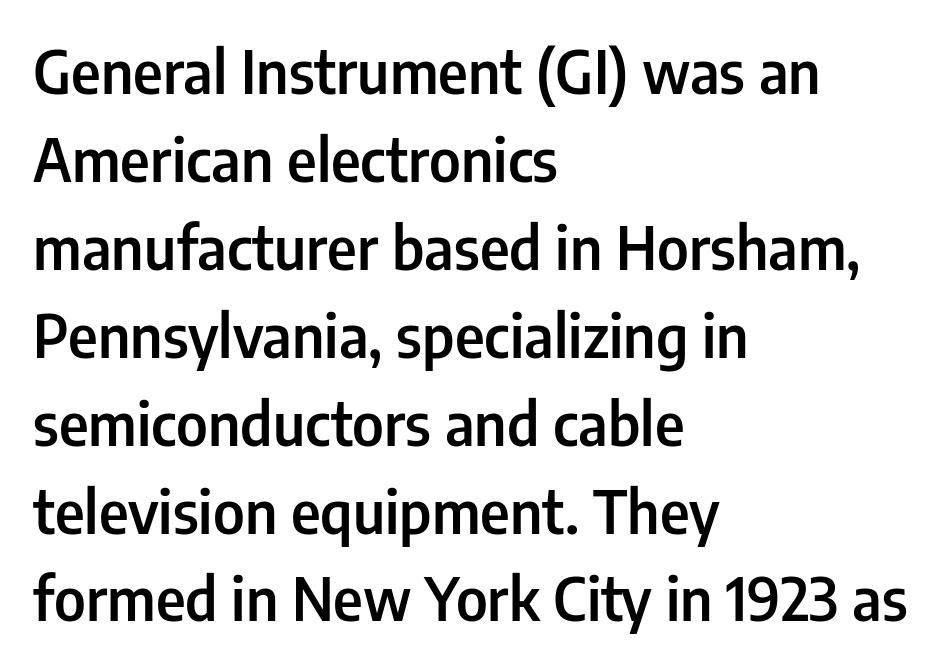
The lines are quadded left. Nobody drew a line under any word here. Classification — sans serif. Spacing between characters is what you'd get straight out of the box. Italic? Not at all — the glyphs are vertical.
